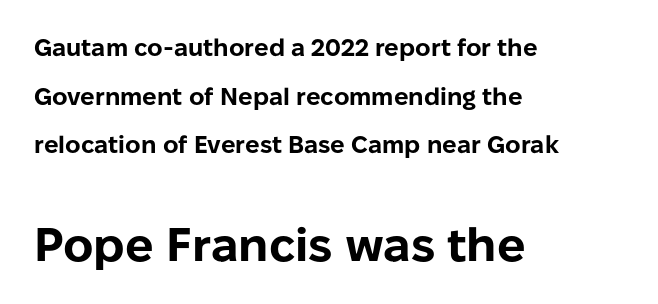
Q: Is the text bold? A: Yes.
Q: Is the text italic (slanted)? A: No, it is upright.
Q: Is the typeface a serif or a sans-serif typeface? A: Sans-serif.
Q: Is the text underlined? A: No.
Q: How is the paragraph aligned? A: Left-aligned.
Q: Is the spacing between letters normal or unusually wide? A: Normal.
Q: Is the spacing between lines tight, normal or loose? A: Loose.
Q: Which block of text is set in a larger size, the first (top) or the second (bottom)? A: The second (bottom) one.
Q: Width (condensed, normal, or wide)? A: Normal.
Q: Stroke contrast? A: Low.
Q: x-height? A: Medium.
Q: Monospaced? A: No.
